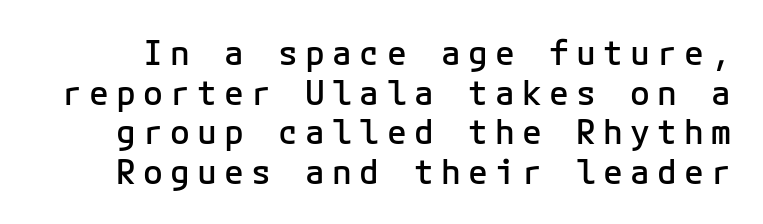
Decoration check: the copy has no underline. Typographically, this falls in the sans-serif category. The typesetting leans somewhat heavy: a semibold. This is roman type, the default non-slanted kind. Note the uniform advance width — an 'i' takes as much space as an 'm'. The tracking reads as deliberately expanded to a designer's eye.
